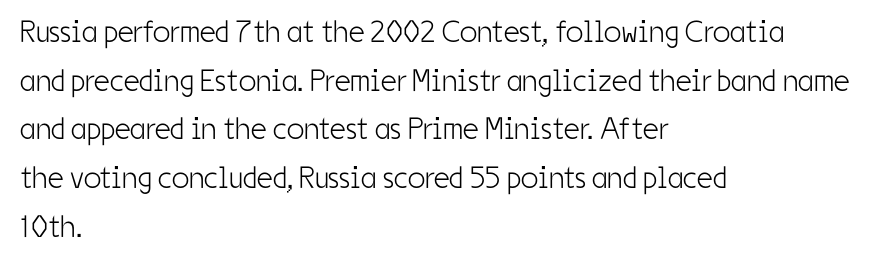
Q: Is the text bold? A: No.
Q: Is the text italic (slanted)? A: No, it is upright.
Q: Is the typeface a serif or a sans-serif typeface? A: Sans-serif.
Q: Is the text underlined? A: No.
Q: How is the paragraph aligned? A: Left-aligned.
Q: Is the spacing between letters normal or unusually wide? A: Normal.
Q: Is the spacing between lines tight, normal or loose? A: Normal.
Q: Width (condensed, normal, or wide)? A: Condensed.
Q: Stroke contrast? A: Low.
Q: x-height? A: Medium.
Q: Monospaced? A: No.
